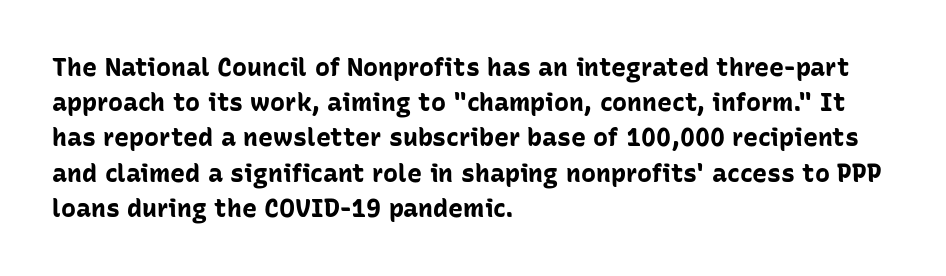
Here the glyphs are tracked normally, forming tight word shapes. Posture: upright roman. Plain, unruled lines of type. Leading matches the norm, producing a regular column.
